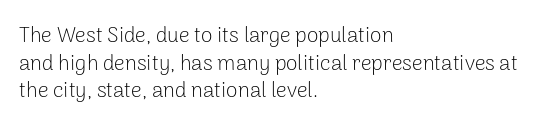
The image shows 21 px text type, upright; set left-aligned, normal line spacing (1.32x), normal letter spacing, not underlined.
